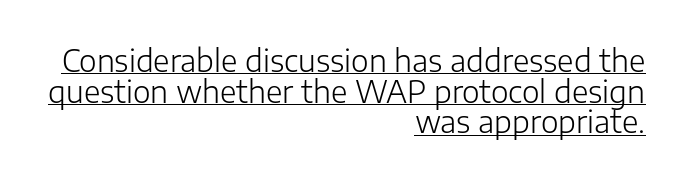
{"serif": "no", "italic": "no", "bold": "no", "weight": "light", "width": "normal", "stroke_contrast": "low", "x_height": "medium", "monospaced": "no", "underline": "yes", "align": "right", "line_spacing": "tight", "line_spacing_ratio": 1.02, "letter_spacing": "normal", "letter_spacing_em": 0.0, "glyph_px": 30}
